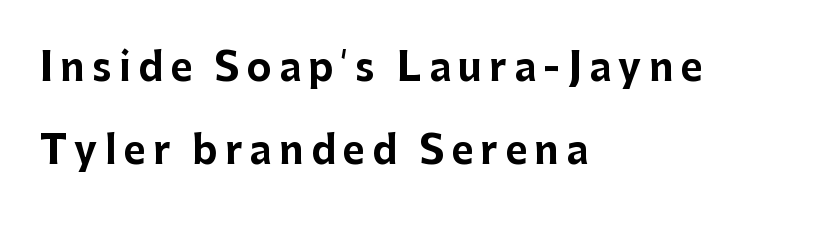
What's the leading like? Stretched, with rows far apart. The rendering uses a bold face; every stroke is thick and dark. Nothing sits at the stroke ends, so this counts as sans-serif. Do the characters align in a grid? No, the font is proportional. A bare baseline throughout the passage.
